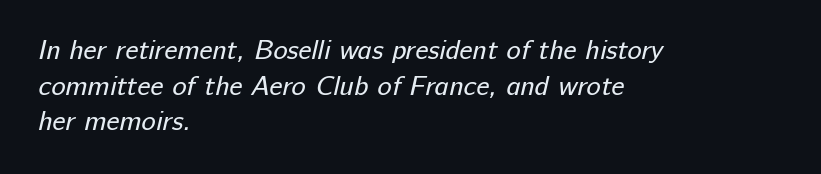
The image shows 27 px text type; set left-aligned, normal line spacing (1.32x), normal letter spacing, not underlined.
